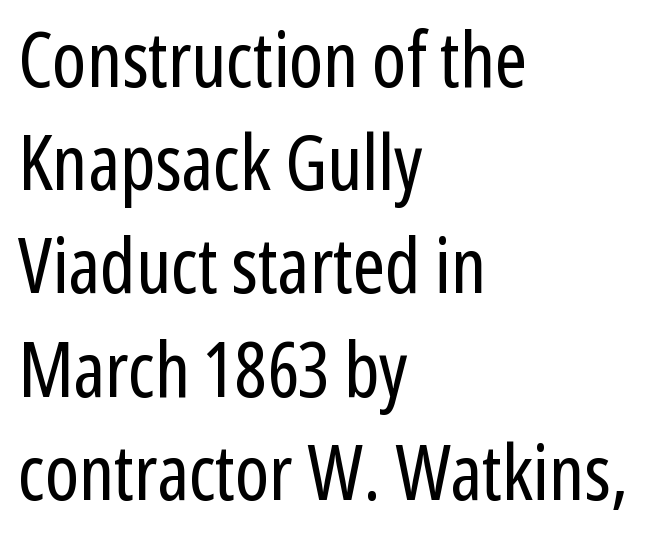
The image shows 77 px regular-weight, condensed sans-serif type, upright; set left-aligned, normal line spacing (1.34x), normal letter spacing, not underlined; low stroke contrast and a medium x-height.
